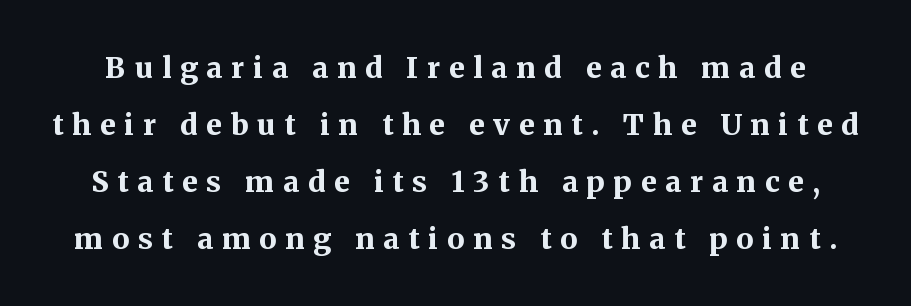
{"serif": "yes", "italic": "no", "bold": "yes", "weight": "bold", "width": "normal", "stroke_contrast": "medium", "x_height": "medium", "monospaced": "no", "underline": "no", "line_spacing": "loose", "line_spacing_ratio": 1.96, "letter_spacing": "wide", "letter_spacing_em": 0.3, "glyph_px": 29}
